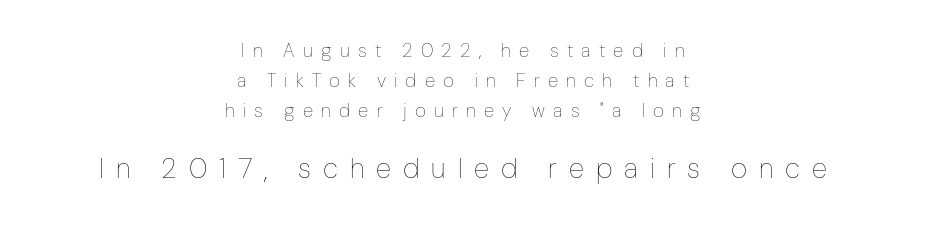
{"italic": "no", "bold": "no", "weight": "thin", "width": "condensed", "stroke_contrast": "low", "x_height": "medium", "monospaced": "no", "underline": "no", "align": "center", "line_spacing": "normal", "line_spacing_ratio": 1.57, "letter_spacing": "wide", "letter_spacing_em": 0.43, "larger_block": "second", "size_ratio": 1.47, "glyph_px": 28}
